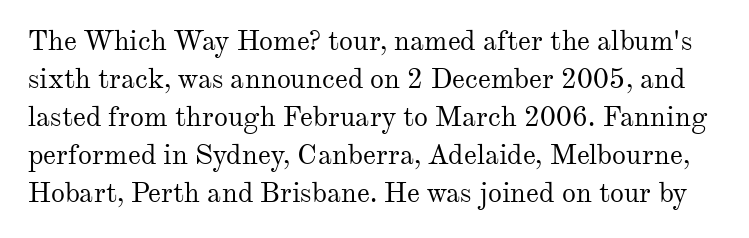
{"serif": "yes", "italic": "no", "bold": "no", "weight": "regular", "width": "normal", "stroke_contrast": "medium", "x_height": "small", "monospaced": "no", "underline": "no", "line_spacing": "normal", "line_spacing_ratio": 1.36, "letter_spacing": "normal", "letter_spacing_em": 0.0, "glyph_px": 28}
